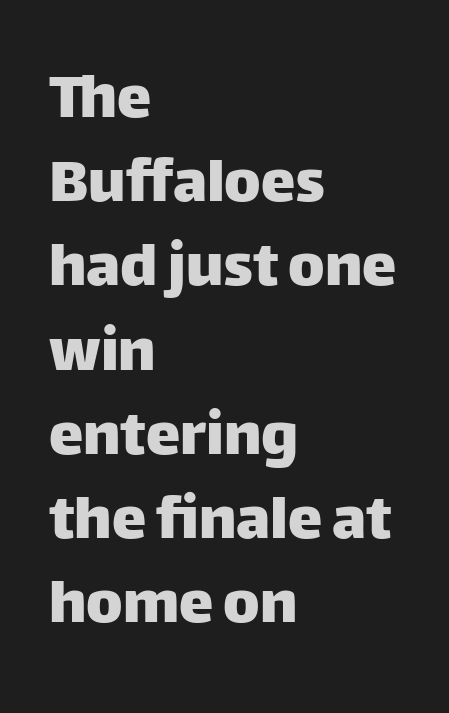
Q: Is the text italic (slanted)? A: No, it is upright.
Q: Is the typeface a serif or a sans-serif typeface? A: Sans-serif.
Q: Is the text underlined? A: No.
Q: How is the paragraph aligned? A: Left-aligned.
Q: Is the spacing between letters normal or unusually wide? A: Normal.
Q: Width (condensed, normal, or wide)? A: Normal.
Q: Stroke contrast? A: Low.
Q: x-height? A: Large.
Q: Monospaced? A: No.
